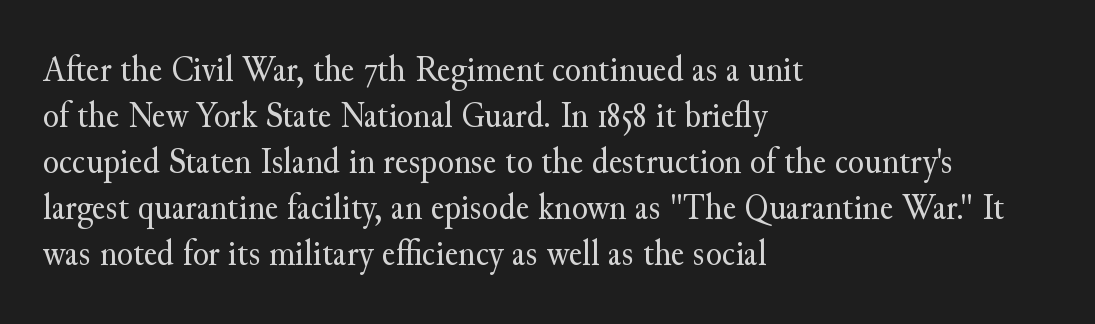
Visually the block forms a straight wall on the left and a jagged coastline on the right. Does the type have serifs? Yes, each stem ends in a small foot. Glyph-to-glyph distance matches everyday printed text. Descender tails drop into unmarked territory.
